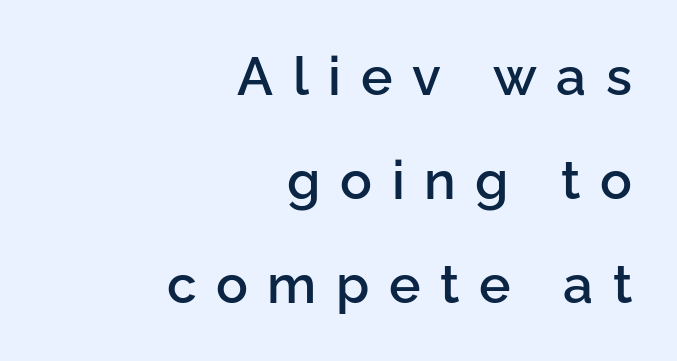
{"serif": "no", "italic": "no", "bold": "semi", "weight": "semibold", "width": "normal", "stroke_contrast": "low", "x_height": "medium", "monospaced": "no", "underline": "no", "align": "right", "line_spacing": "loose", "line_spacing_ratio": 1.96, "letter_spacing": "wide", "letter_spacing_em": 0.37, "glyph_px": 53}
